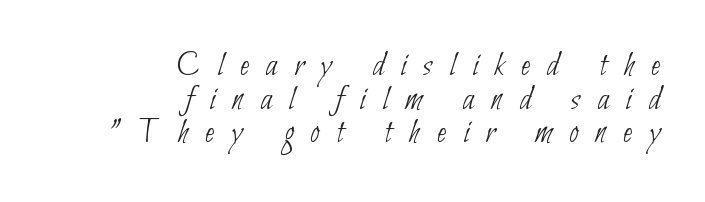
{"serif": "no", "bold": "no", "weight": "thin", "width": "condensed", "stroke_contrast": "low", "x_height": "small", "monospaced": "no", "underline": "no", "align": "right", "line_spacing": "tight", "line_spacing_ratio": 0.96, "letter_spacing": "wide", "letter_spacing_em": 0.48, "glyph_px": 35}
